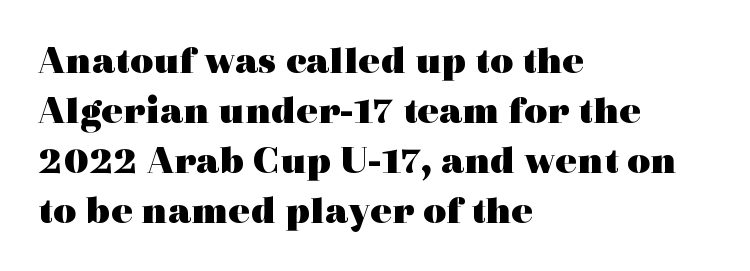
The face used here is seriffed, in the tradition of book romans. The strip under each line holds only bare page. Short and long lines alike share a common starting point at left. This is roman type, the default non-slanted kind. The strokes are fattened all the way to bold. The block of text has a typical density, with ordinary space between rows.
